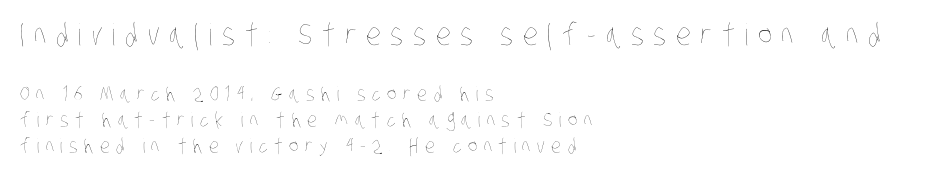
{"bold": "no", "weight": "thin", "width": "condensed", "stroke_contrast": "low", "x_height": "large", "monospaced": "no", "underline": "no", "align": "left", "line_spacing": "normal", "line_spacing_ratio": 1.32, "letter_spacing": "wide", "letter_spacing_em": 0.32, "larger_block": "first", "size_ratio": 1.5, "glyph_px": 30}
